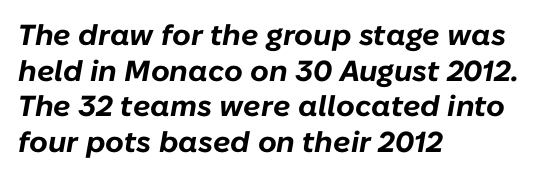
The specimen omits any rule beneath the text block's lines. Layout note: lines flush left. Character widths vary here, with narrow letters taking less room than wide ones. The rendering uses a bold face; every stroke is thick and dark.
